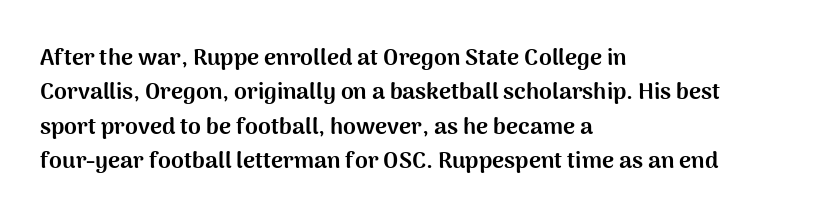
{"italic": "no", "bold": "yes", "underline": "no", "align": "left", "line_spacing": "normal", "line_spacing_ratio": 1.49, "letter_spacing": "normal", "letter_spacing_em": 0.0, "glyph_px": 23}
